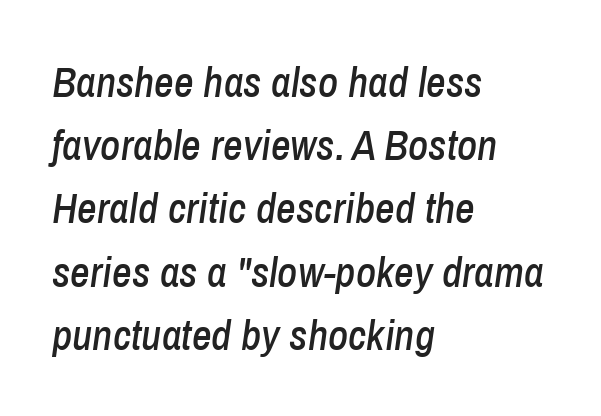
This sample has the flowing, uneven cadence of proportional lettering. Vertically, the passage feels balanced, rows spaced as you'd expect. The zone under the glyphs is completely vacant. Compared with typical body copy, the letter spacing here is the same.
